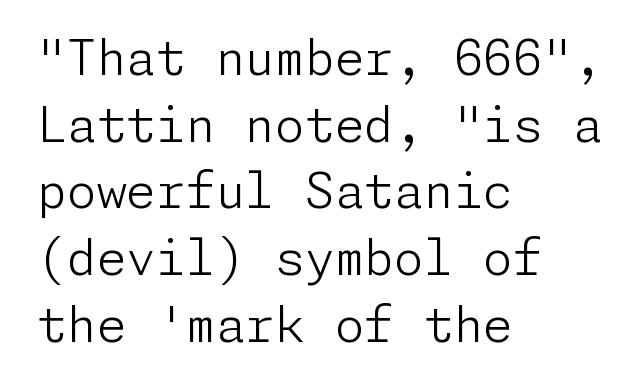
Check where the strokes stop: nothing finishes them off — pure sans. Notice how the passage keeps a crisp vertical edge on the left only. The rendering keeps characters at their native spacing. The strip under each line holds only bare page. Characters remain perfectly vertical along every line.
